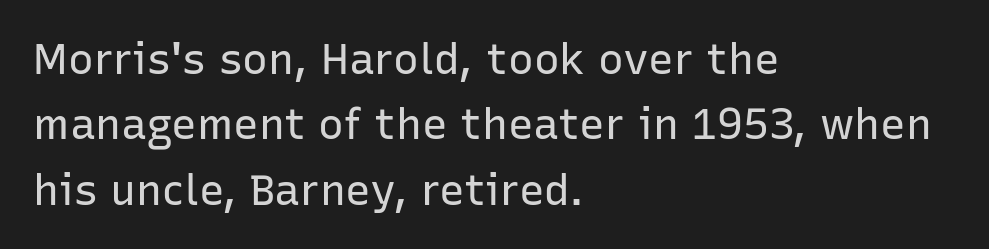
{"serif": "no", "italic": "no", "bold": "no", "weight": "regular", "width": "normal", "stroke_contrast": "low", "x_height": "medium", "monospaced": "no", "underline": "no", "align": "left", "line_spacing": "normal", "line_spacing_ratio": 1.52, "letter_spacing": "normal", "letter_spacing_em": 0.0, "glyph_px": 43}
